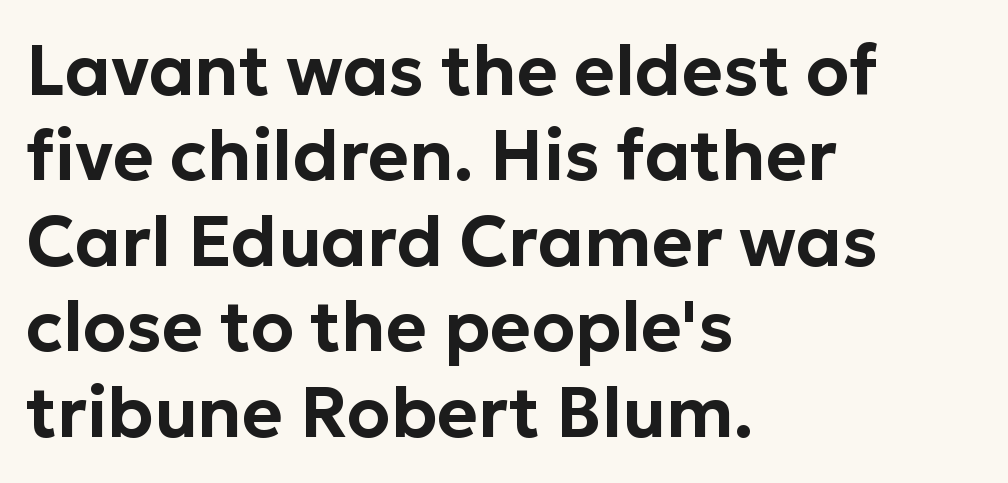
The typeface chosen for these lines omits serifs. Do the characters align in a grid? No, the font is proportional. Unlike italic type, these characters show no tilt at all. Nobody drew a line under any word here.
